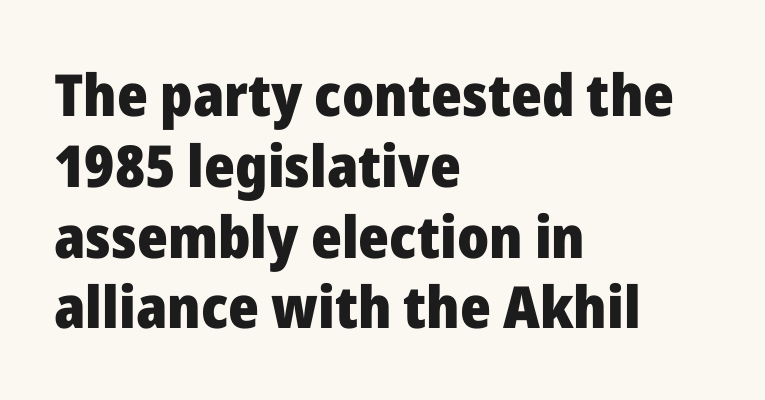
{"serif": "no", "italic": "no", "bold": "yes", "weight": "heavy", "width": "normal", "stroke_contrast": "low", "x_height": "medium", "monospaced": "no", "underline": "no", "align": "left", "line_spacing_ratio": 1.22, "letter_spacing": "normal", "letter_spacing_em": 0.0, "glyph_px": 58}
